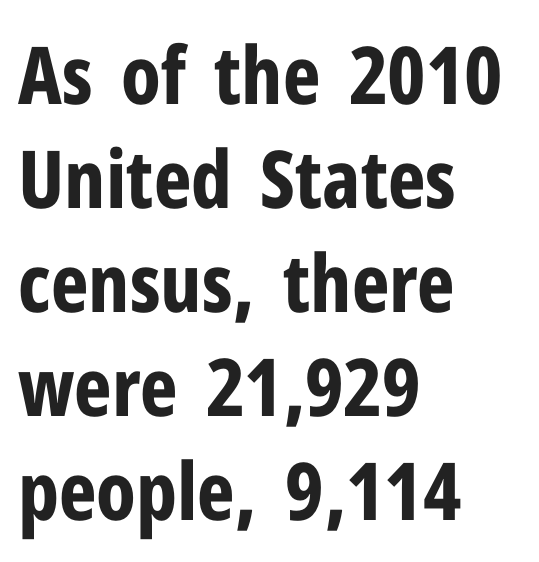
Q: Is the text bold? A: Yes.
Q: Is the text italic (slanted)? A: No, it is upright.
Q: Is the typeface a serif or a sans-serif typeface? A: Sans-serif.
Q: Is the text underlined? A: No.
Q: How is the paragraph aligned? A: Left-aligned.
Q: Is the spacing between letters normal or unusually wide? A: Normal.
Q: Is the spacing between lines tight, normal or loose? A: Normal.
Q: Width (condensed, normal, or wide)? A: Condensed.
Q: Stroke contrast? A: Low.
Q: x-height? A: Medium.
Q: Monospaced? A: No.
